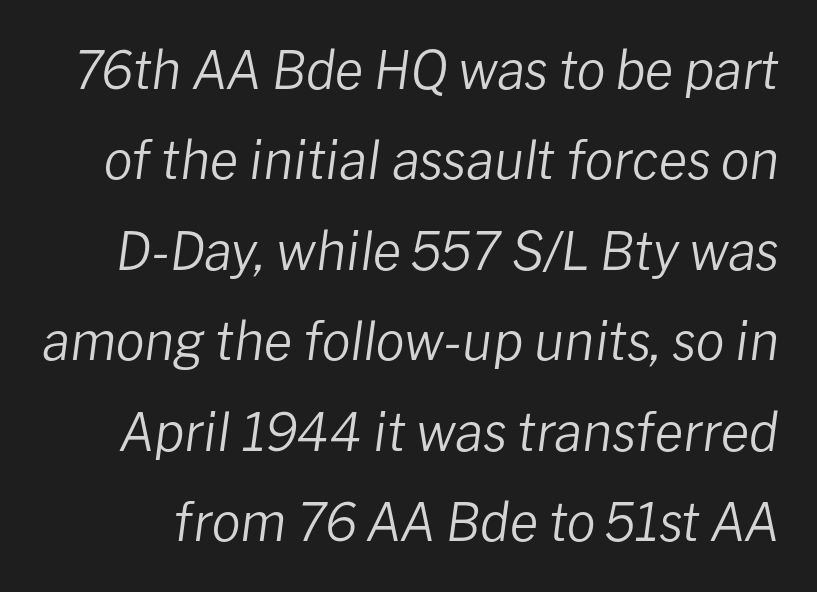
The image shows 52 px regular-weight type, italic (leaning right); set line spacing 1.74x, normal letter spacing, not underlined; low stroke contrast and a medium x-height.
